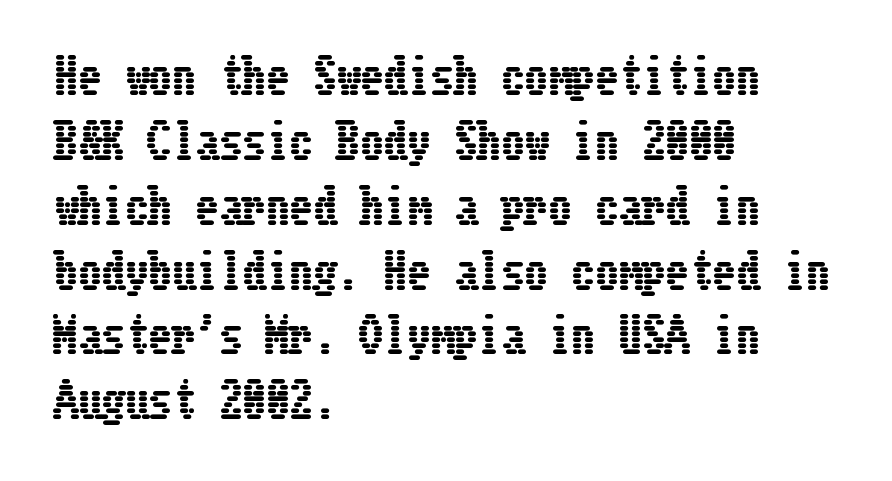
Does extra space separate the letters? No, they use regular spacing. The rag falls on the right side of this text block. No word sits above an underline. The type sits square on the baseline with zero lean.
